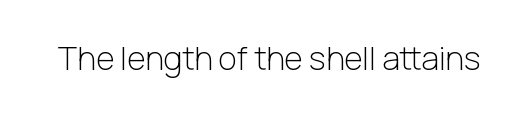
The face used here is a sans, in the tradition of grotesques and geometrics. These lines are rendered in a variable-pitch font. This rendering features lettering with no underline. Standard letterfit; no display-style spreading of the glyphs. The passage shown is not bold in any degree.
